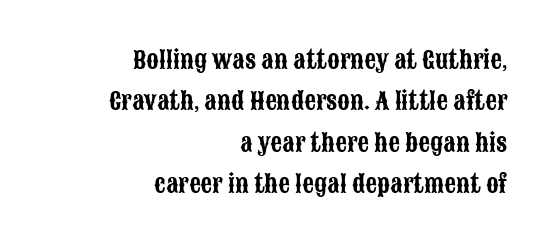
The image shows 23 px text type, upright; set right-aligned, line spacing 1.8x, normal letter spacing, not underlined.
